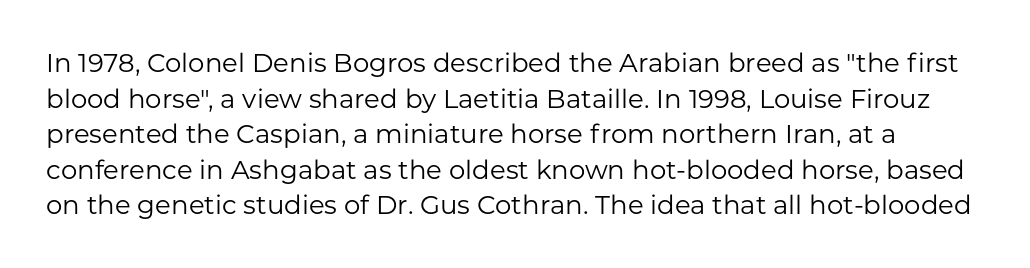
Stems and bowls with no extra thickness — not bold. These lines sit exactly where default settings would place them. Is the letter spacing exaggerated? No — it looks like the ordinary default. Rendered with straight, roman letterforms. The zone under the glyphs is completely vacant.
